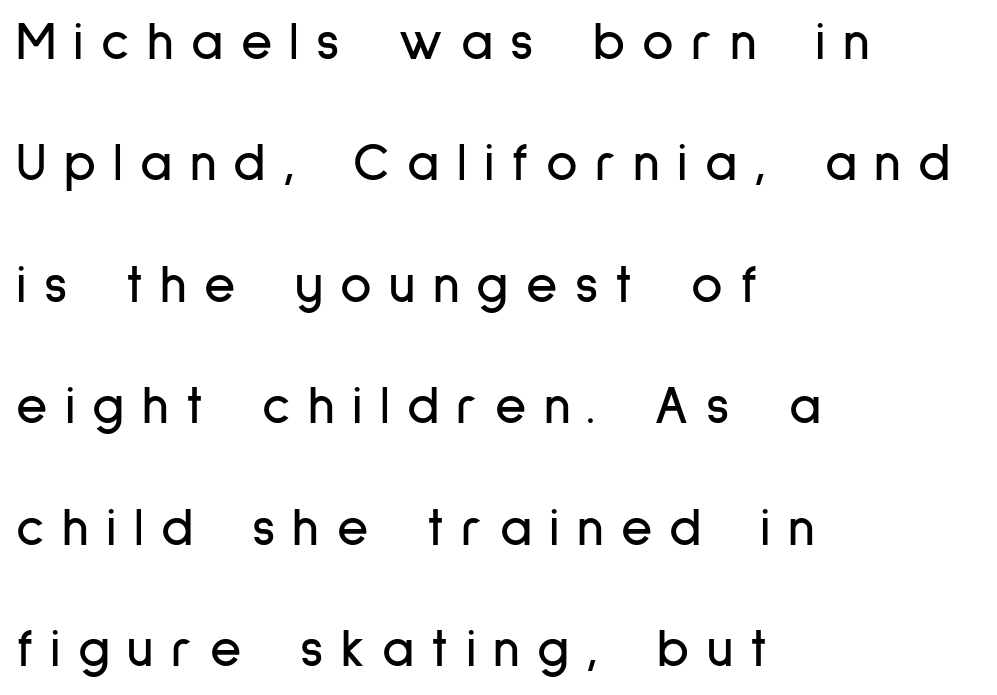
The text was rendered using a sans face with plain stroke endings. A typesetter would call this proportional, since set widths differ per character. Quick note: underline off. The axis of the letterforms is exactly vertical. How would I describe the line gaps? Wide and relaxed. If you drew a ruler down the left edge, every line would touch it.
